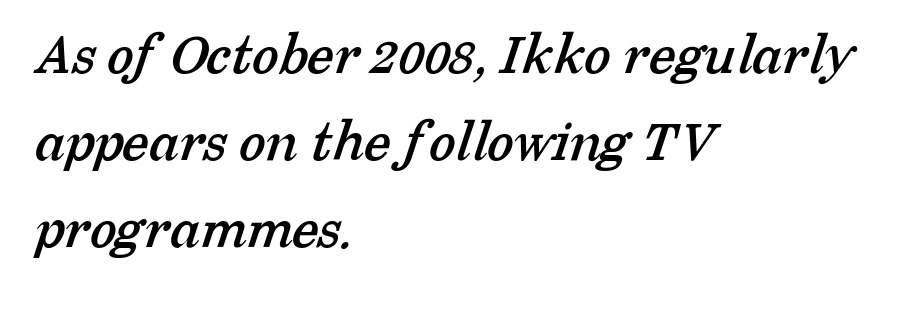
Q: Is the typeface a serif or a sans-serif typeface? A: Serif.
Q: Is the text underlined? A: No.
Q: How is the paragraph aligned? A: Left-aligned.
Q: Is the spacing between letters normal or unusually wide? A: Normal.
Q: Is the spacing between lines tight, normal or loose? A: Normal.
Q: Width (condensed, normal, or wide)? A: Normal.
Q: Stroke contrast? A: Low.
Q: x-height? A: Medium.
Q: Monospaced? A: No.
